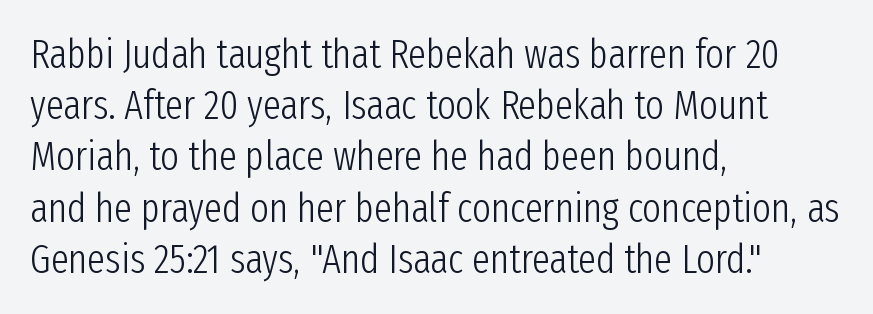
{"serif": "no", "italic": "no", "bold": "no", "weight": "light", "width": "condensed", "stroke_contrast": "low", "x_height": "medium", "monospaced": "no", "underline": "no", "align": "left", "line_spacing": "normal", "line_spacing_ratio": 1.28, "letter_spacing": "normal", "letter_spacing_em": 0.0, "glyph_px": 40}
